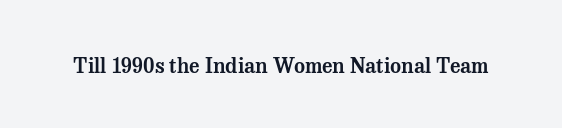
Every character sits straight up, as roman type does. The string is rendered with underlining switched off. Students, note that the glyphs here touch the page at normal intervals.
